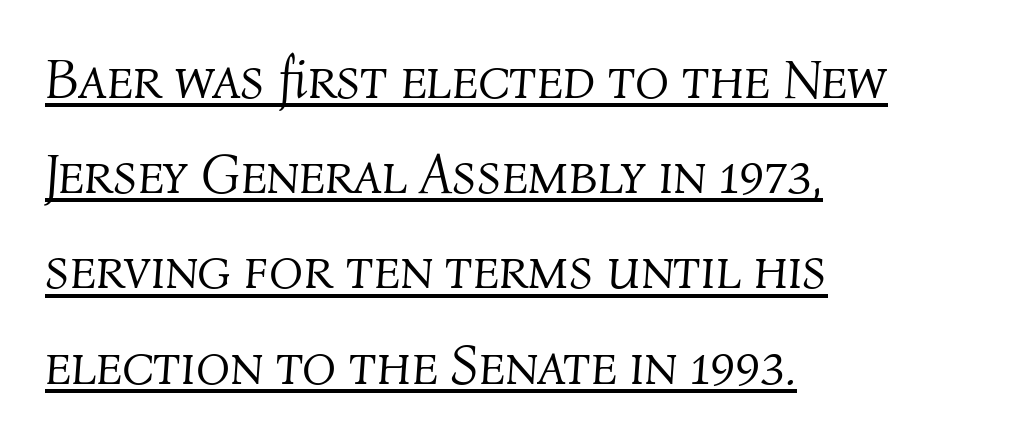
The image shows 56 px light type, italic (leaning right); set left-aligned, normal line spacing (1.7x), normal letter spacing, underlined; medium stroke contrast and a medium x-height.
